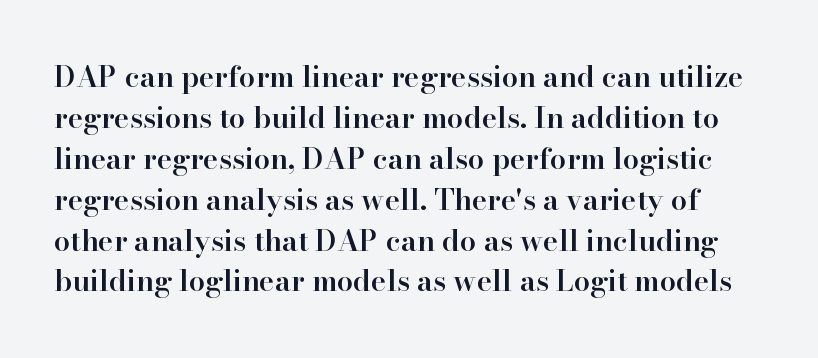
The typesetting leans somewhat heavy: a semibold. Compared with typical body copy, the letter spacing here is the same. Posture: vertical. Normally led — the rows are evenly, conventionally spaced. Letters rest on an invisible, unmarked baseline.
